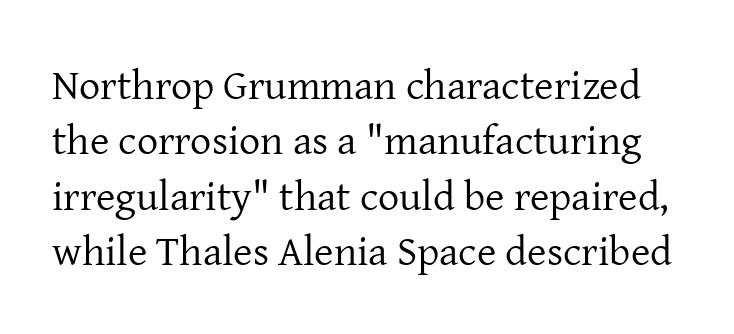
{"serif": "yes", "italic": "no", "bold": "no", "weight": "regular", "width": "normal", "stroke_contrast": "low", "x_height": "medium", "monospaced": "no", "underline": "no", "line_spacing": "normal", "line_spacing_ratio": 1.32, "letter_spacing": "normal", "letter_spacing_em": 0.0, "glyph_px": 42}
